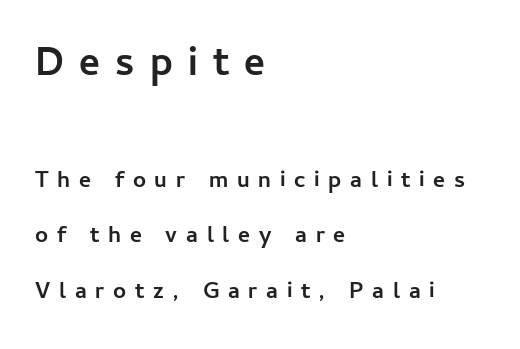
{"serif": "no", "italic": "no", "bold": "yes", "weight": "semibold", "width": "normal", "stroke_contrast": "low", "x_height": "medium", "monospaced": "no", "underline": "no", "align": "left", "line_spacing": "loose", "line_spacing_ratio": 2.42, "letter_spacing": "wide", "letter_spacing_em": 0.38, "larger_block": "first", "size_ratio": 1.74, "glyph_px": 40}
